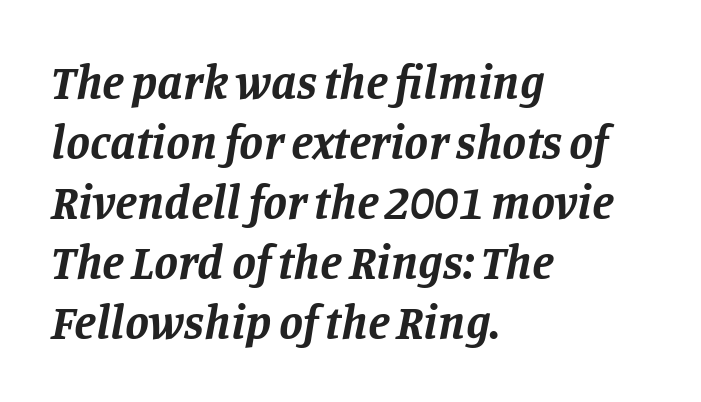
{"serif": "yes", "italic": "yes", "lean": "right", "slant_degrees": 11, "bold": "yes", "weight": "bold", "width": "normal", "stroke_contrast": "low", "x_height": "large", "monospaced": "no", "underline": "no", "align": "left", "line_spacing": "normal", "line_spacing_ratio": 1.25, "letter_spacing": "normal", "letter_spacing_em": 0.0, "glyph_px": 48}
